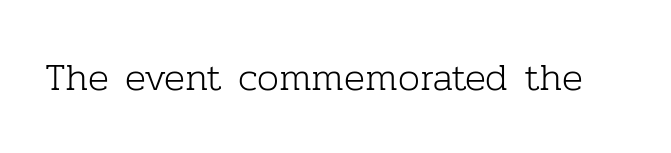
{"serif": "yes", "italic": "no", "bold": "no", "weight": "light", "width": "normal", "stroke_contrast": "low", "x_height": "medium", "monospaced": "no", "underline": "no", "letter_spacing": "normal", "letter_spacing_em": 0.0, "glyph_px": 39}
